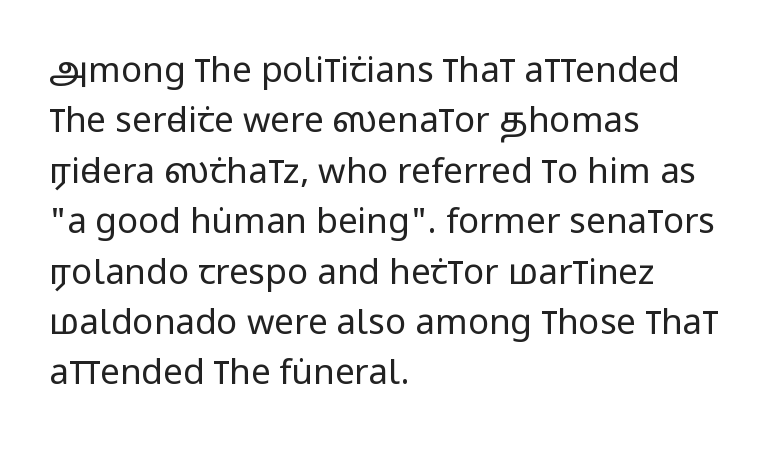
{"serif": "no", "italic": "no", "bold": "no", "weight": "regular", "width": "condensed", "stroke_contrast": "low", "x_height": "large", "monospaced": "no", "underline": "no", "align": "left", "line_spacing": "normal", "line_spacing_ratio": 1.44, "letter_spacing": "normal", "letter_spacing_em": 0.0, "glyph_px": 35}
